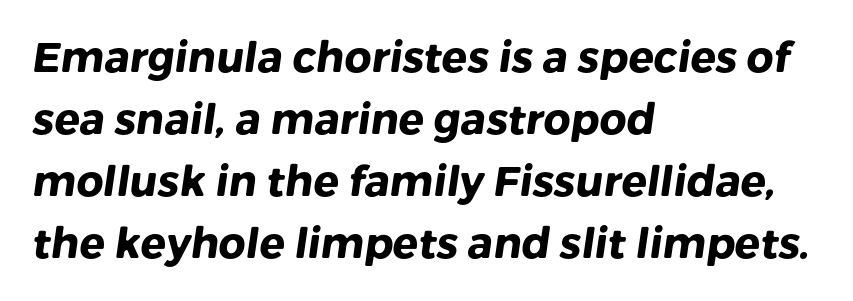
{"serif": "no", "bold": "yes", "weight": "heavy", "width": "normal", "stroke_contrast": "low", "x_height": "medium", "monospaced": "no", "underline": "no", "align": "left", "line_spacing": "normal", "line_spacing_ratio": 1.48, "letter_spacing": "normal", "letter_spacing_em": 0.0, "glyph_px": 42}
